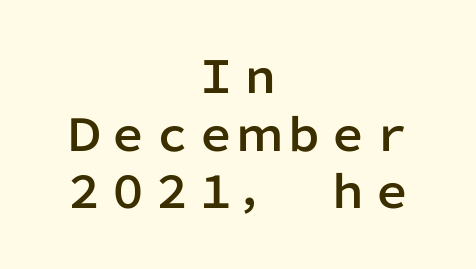
Q: Is the text italic (slanted)? A: No, it is upright.
Q: Is the typeface a serif or a sans-serif typeface? A: Sans-serif.
Q: Is the text underlined? A: No.
Q: How is the paragraph aligned? A: Centered.
Q: Is the spacing between letters normal or unusually wide? A: Normal.
Q: Is the spacing between lines tight, normal or loose? A: Normal.
Q: Width (condensed, normal, or wide)? A: Normal.
Q: Stroke contrast? A: Low.
Q: x-height? A: Medium.
Q: Monospaced? A: No.
